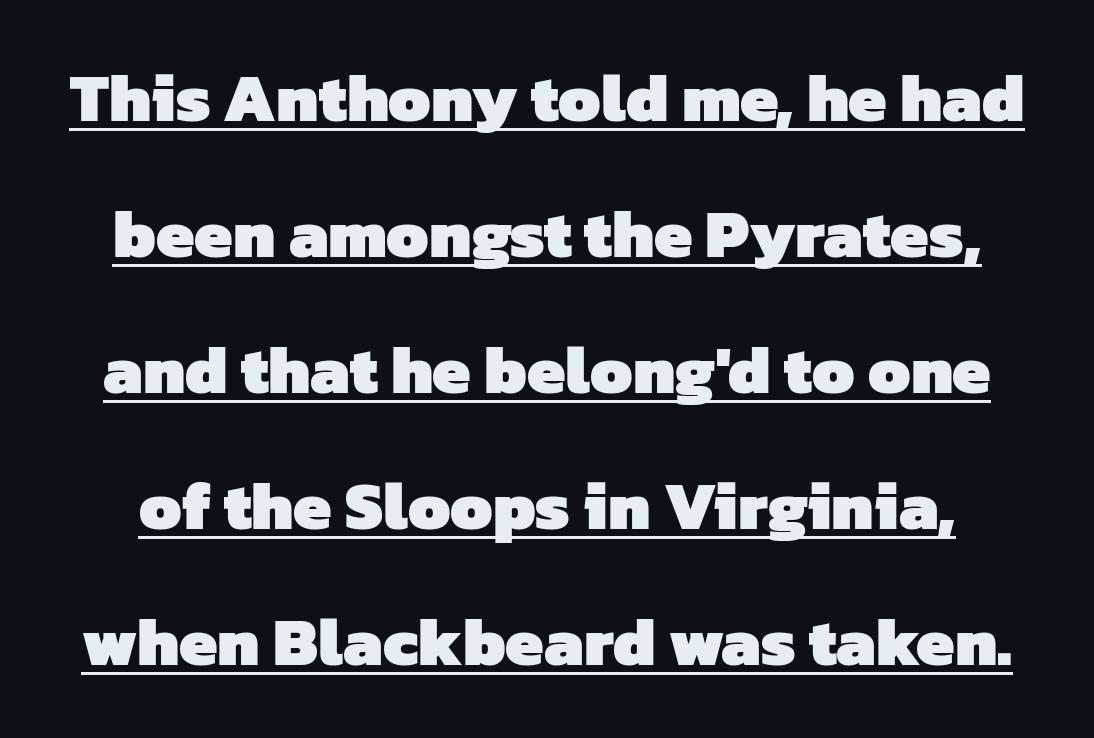
Q: Is the text bold? A: Yes.
Q: Is the typeface a serif or a sans-serif typeface? A: Sans-serif.
Q: Is the text underlined? A: Yes.
Q: Is the spacing between letters normal or unusually wide? A: Normal.
Q: Is the spacing between lines tight, normal or loose? A: Loose.
Q: Width (condensed, normal, or wide)? A: Normal.
Q: Stroke contrast? A: Low.
Q: x-height? A: Medium.
Q: Monospaced? A: No.
